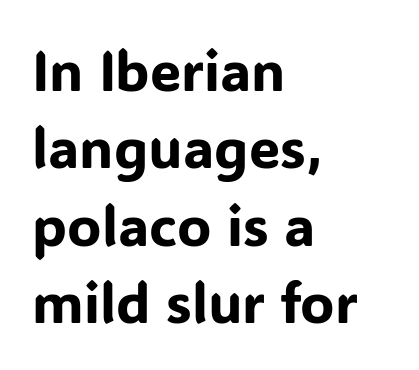
Q: Is the text italic (slanted)? A: No, it is upright.
Q: Is the typeface a serif or a sans-serif typeface? A: Sans-serif.
Q: Is the text underlined? A: No.
Q: How is the paragraph aligned? A: Left-aligned.
Q: Is the spacing between letters normal or unusually wide? A: Normal.
Q: Is the spacing between lines tight, normal or loose? A: Normal.
Q: Width (condensed, normal, or wide)? A: Normal.
Q: Stroke contrast? A: Low.
Q: x-height? A: Medium.
Q: Monospaced? A: No.
